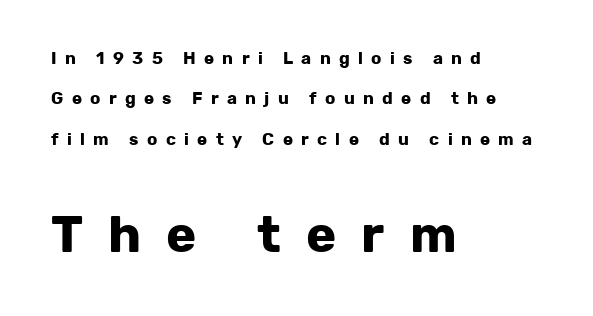
As a designer I'd log this as weight 700, bold. The glyphs in this specimen are sans serif. Honestly, the letter spacing is so wide it's the main thing you notice. Which of the two is more prominent by size? The second, at the bottom. The setting favours the left margin, as ordinary paragraphs usually do. Quick note: underline off.
